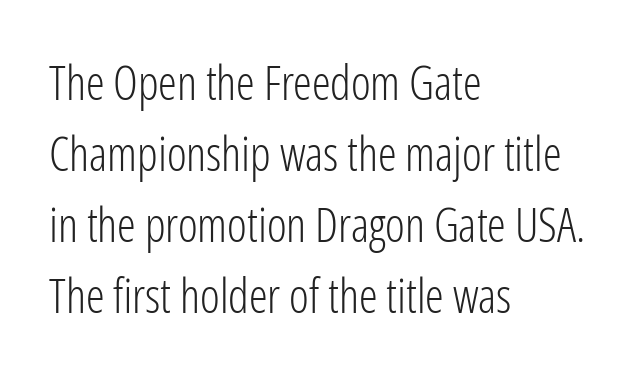
Q: Is the text bold? A: No.
Q: Is the text italic (slanted)? A: No, it is upright.
Q: Is the typeface a serif or a sans-serif typeface? A: Sans-serif.
Q: Is the text underlined? A: No.
Q: How is the paragraph aligned? A: Left-aligned.
Q: Is the spacing between letters normal or unusually wide? A: Normal.
Q: Is the spacing between lines tight, normal or loose? A: Normal.
Q: Width (condensed, normal, or wide)? A: Condensed.
Q: Stroke contrast? A: Low.
Q: x-height? A: Medium.
Q: Monospaced? A: No.
